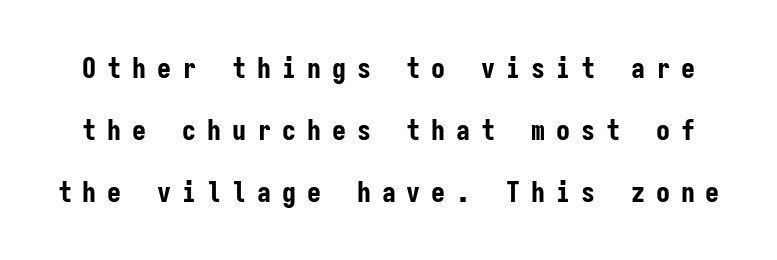
{"serif": "no", "italic": "no", "bold": "yes", "weight": "bold", "width": "condensed", "stroke_contrast": "low", "x_height": "medium", "monospaced": "yes", "underline": "no", "line_spacing": "loose", "line_spacing_ratio": 2.21, "letter_spacing": "wide", "letter_spacing_em": 0.39, "glyph_px": 28}
